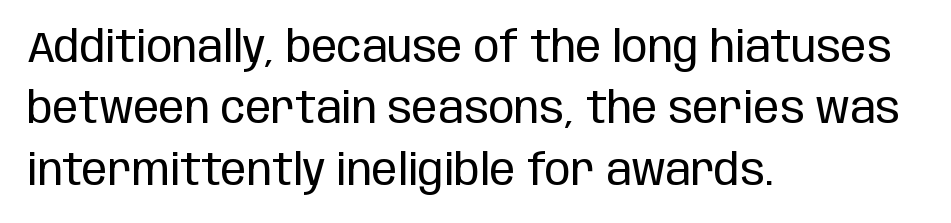
Q: Is the text bold? A: No.
Q: Is the text italic (slanted)? A: No, it is upright.
Q: Is the typeface a serif or a sans-serif typeface? A: Sans-serif.
Q: Is the text underlined? A: No.
Q: How is the paragraph aligned? A: Left-aligned.
Q: Is the spacing between letters normal or unusually wide? A: Normal.
Q: Is the spacing between lines tight, normal or loose? A: Normal.
Q: Width (condensed, normal, or wide)? A: Condensed.
Q: Stroke contrast? A: Low.
Q: x-height? A: Large.
Q: Monospaced? A: No.
